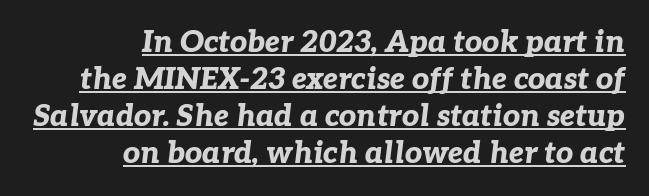
The letters advance in unequal steps, a hallmark of proportional type. No extra tracking has been applied to these lines. Reading down the block, your eye finds every line finishing at a fixed right position. Observe the lean: these are italic letterforms. Each glyph is drawn with heavy, bold strokes. Glance below the letters and you will spot a drawn line.
